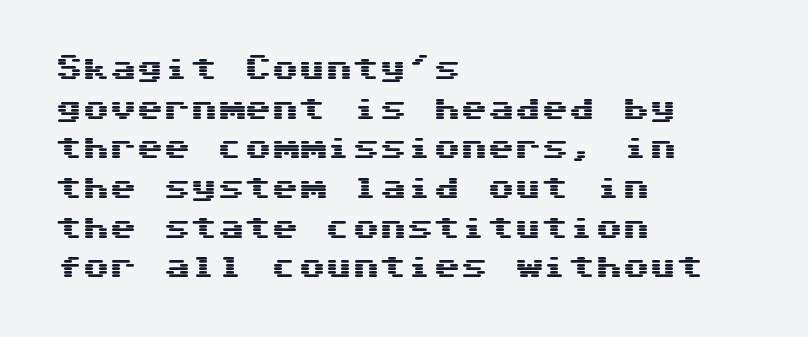
The image shows 27 px text type, upright; set left-aligned, normal line spacing (1.47x), normal letter spacing, not underlined.
